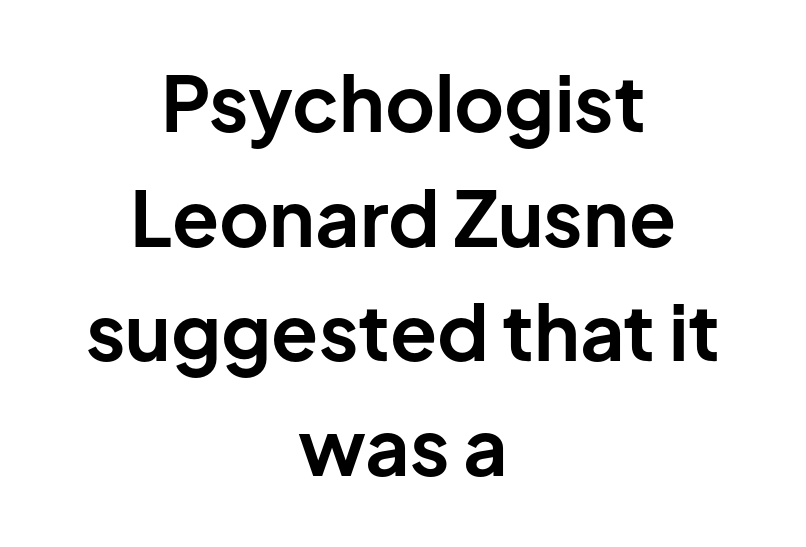
{"serif": "no", "italic": "no", "bold": "yes", "weight": "bold", "width": "normal", "stroke_contrast": "low", "x_height": "medium", "monospaced": "no", "underline": "no", "align": "center", "line_spacing": "normal", "line_spacing_ratio": 1.49, "letter_spacing": "normal", "letter_spacing_em": 0.0, "glyph_px": 77}
